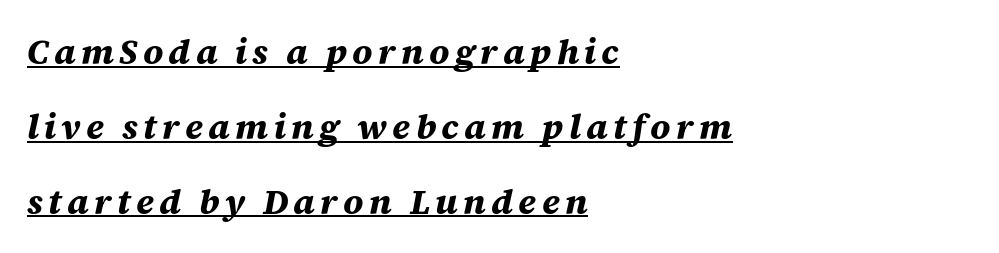
This rendering uses left alignment, leaving the right contour irregular. The face used here appears with an underline applied. The face used here has a pronounced slope to its letters. Think of a printed novel: that variable character pitch is what you see here.
